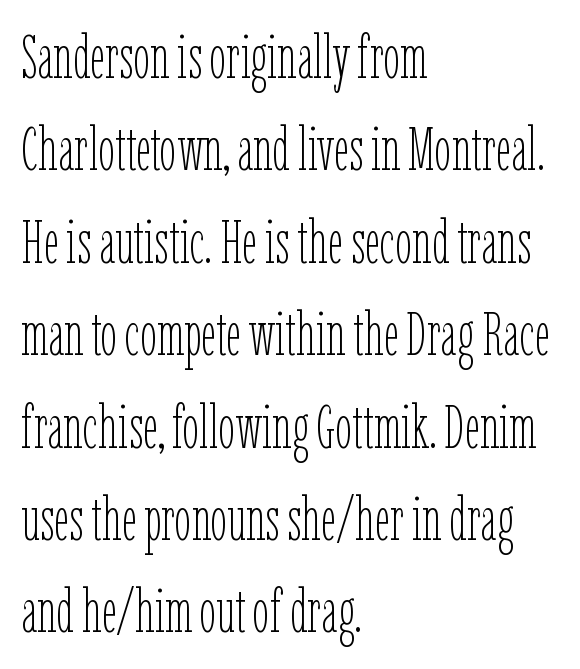
The image shows 60 px thin, condensed type, upright; set left-aligned, normal line spacing (1.54x), normal letter spacing, not underlined; low stroke contrast and a medium x-height.
